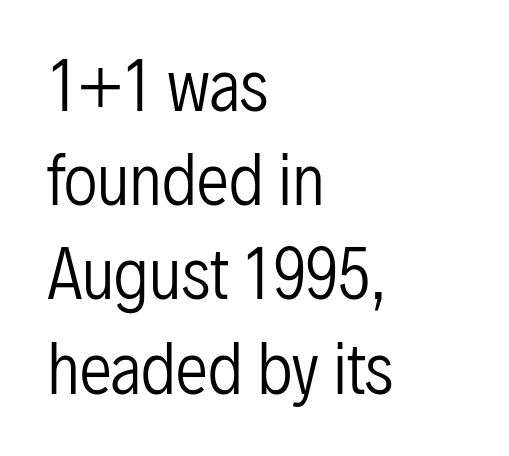
{"serif": "no", "italic": "no", "bold": "no", "weight": "regular", "width": "condensed", "stroke_contrast": "low", "x_height": "medium", "monospaced": "no", "underline": "no", "align": "left", "line_spacing": "normal", "line_spacing_ratio": 1.45, "letter_spacing": "normal", "letter_spacing_em": 0.0, "glyph_px": 65}
